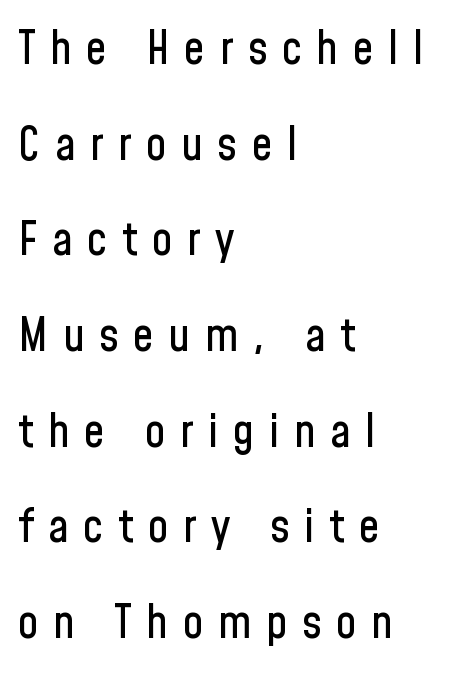
The block of text is sparse from top to bottom, with ample space between rows. Nope, no serifs anywhere on these letters. Line beginnings align vertically; line endings do not. Each word looks stretched out because of the extra space between its letters. Every stem runs plumb, perpendicular to the baseline. Varying glyph widths throughout — classic text-font behaviour.
